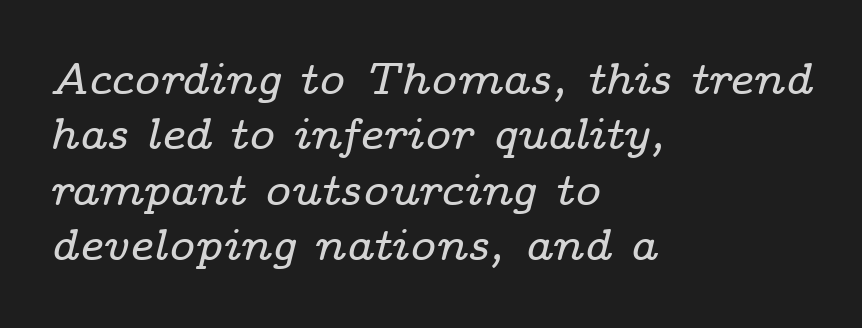
Q: Is the text italic (slanted)? A: Yes, it leans right by about 14 degrees.
Q: Is the typeface a serif or a sans-serif typeface? A: Serif.
Q: Is the text underlined? A: No.
Q: How is the paragraph aligned? A: Left-aligned.
Q: Is the spacing between letters normal or unusually wide? A: Normal.
Q: Is the spacing between lines tight, normal or loose? A: Normal.
Q: Width (condensed, normal, or wide)? A: Wide.
Q: Stroke contrast? A: Low.
Q: x-height? A: Medium.
Q: Monospaced? A: No.
